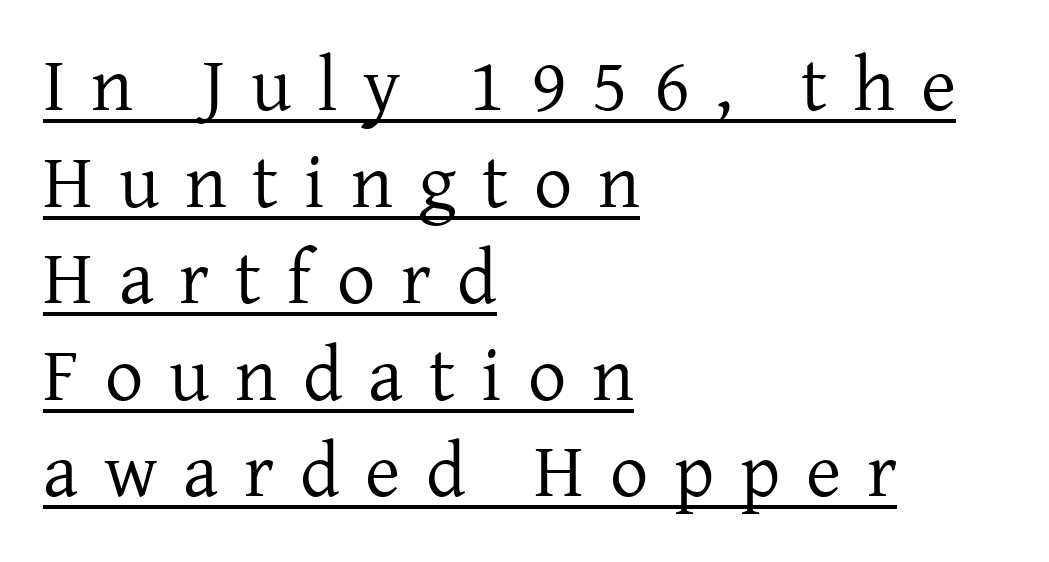
The image shows 76 px regular-weight serif type, upright; set left-aligned, normal line spacing (1.27x), unusually wide letter spacing (+0.34 em), underlined; low stroke contrast and a medium x-height.
